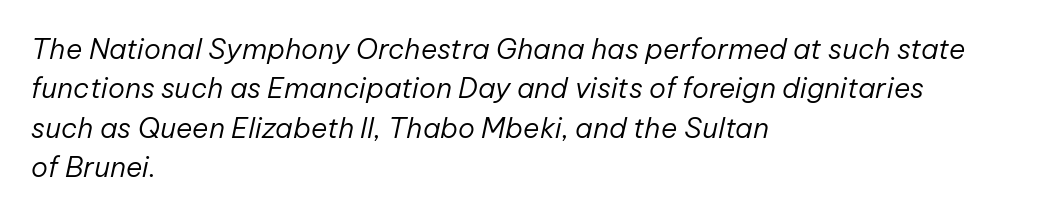
{"italic": "yes", "lean": "right", "slant_degrees": 12, "bold": "no", "weight": "regular", "width": "normal", "stroke_contrast": "low", "x_height": "medium", "monospaced": "no", "underline": "no", "align": "left", "line_spacing": "normal", "line_spacing_ratio": 1.41, "letter_spacing": "normal", "letter_spacing_em": 0.0, "glyph_px": 28}
